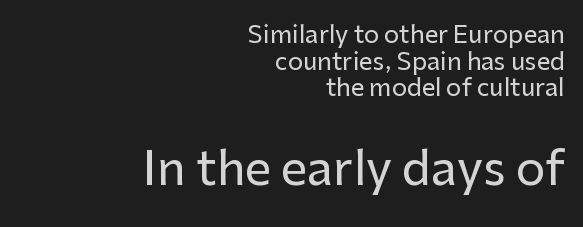
{"serif": "no", "italic": "no", "width": "normal", "stroke_contrast": "low", "x_height": "medium", "monospaced": "no", "underline": "no", "align": "right", "line_spacing": "tight", "line_spacing_ratio": 1.11, "letter_spacing": "normal", "letter_spacing_em": 0.0, "larger_block": "second", "size_ratio": 1.96, "glyph_px": 47}
